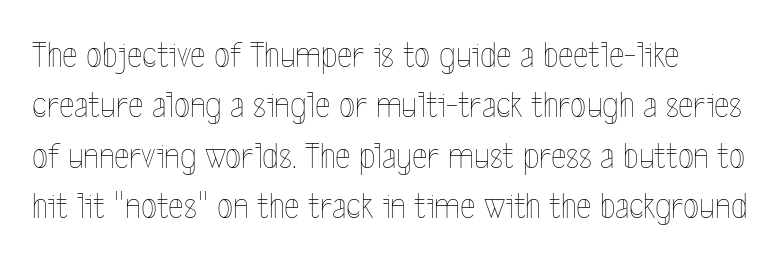
Character widths vary here, with narrow letters taking less room than wide ones. The font sits on the lighter half of the weight spectrum, regular included. Upright lettering throughout. The block of text has a typical density, with ordinary space between rows. The area under the type is left untouched.
